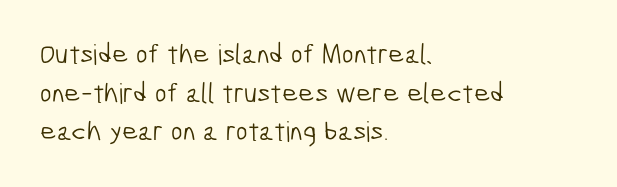
The image shows 28 px light, condensed sans-serif type; set left-aligned, normal line spacing (1.38x), normal letter spacing, not underlined; low stroke contrast and a medium x-height.
